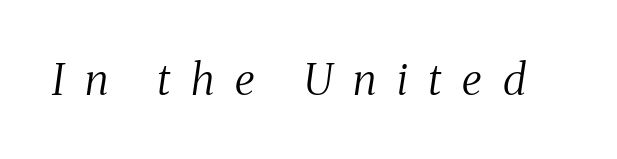
The image shows 43 px regular-weight, condensed serif type, italic (leaning right); set unusually wide letter spacing (+0.48 em), not underlined; medium stroke contrast and a medium x-height.
